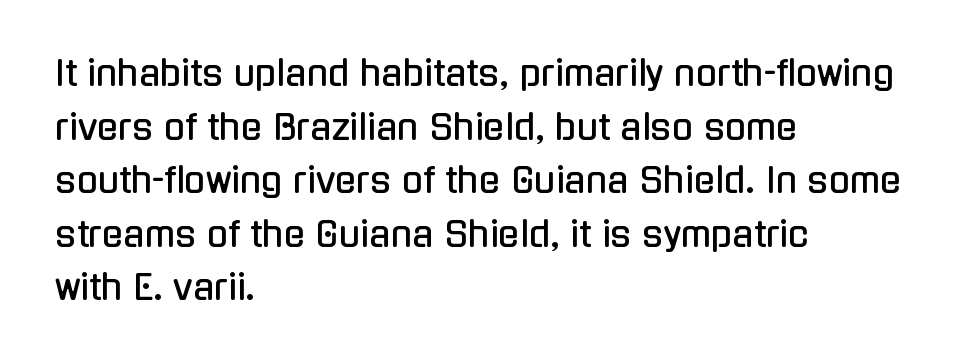
Q: Is the text italic (slanted)? A: No, it is upright.
Q: Is the typeface a serif or a sans-serif typeface? A: Sans-serif.
Q: Is the text underlined? A: No.
Q: How is the paragraph aligned? A: Left-aligned.
Q: Is the spacing between letters normal or unusually wide? A: Normal.
Q: Is the spacing between lines tight, normal or loose? A: Normal.
Q: Width (condensed, normal, or wide)? A: Condensed.
Q: Stroke contrast? A: Low.
Q: x-height? A: Medium.
Q: Monospaced? A: No.
